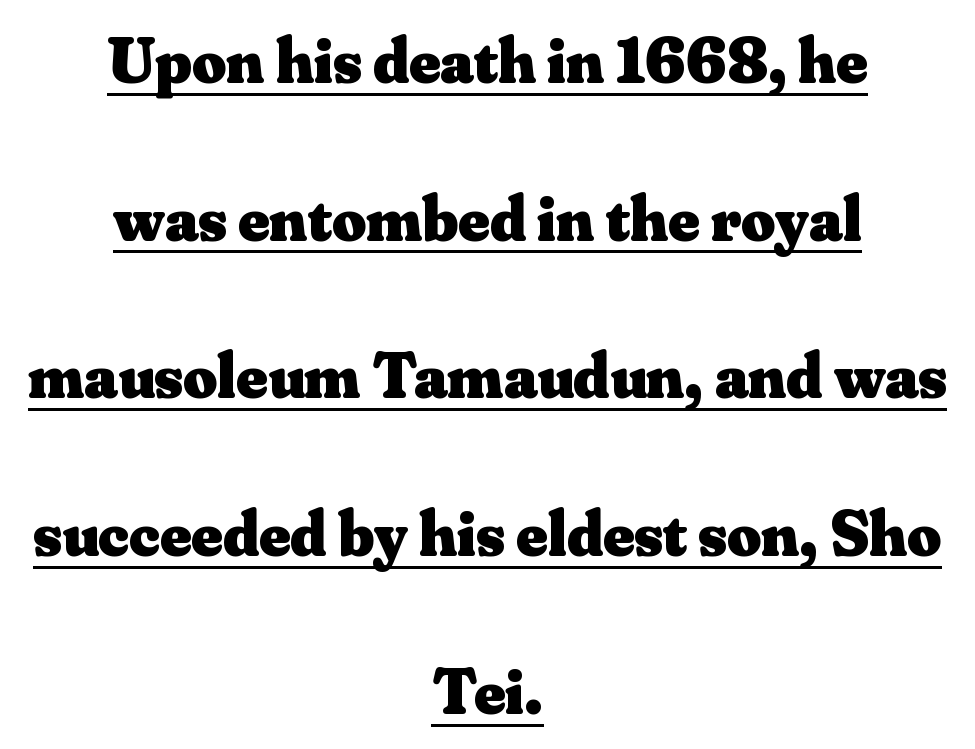
Q: Is the text bold? A: Yes.
Q: Is the text italic (slanted)? A: No, it is upright.
Q: Is the typeface a serif or a sans-serif typeface? A: Serif.
Q: Is the text underlined? A: Yes.
Q: How is the paragraph aligned? A: Centered.
Q: Is the spacing between letters normal or unusually wide? A: Normal.
Q: Is the spacing between lines tight, normal or loose? A: Loose.
Q: Width (condensed, normal, or wide)? A: Normal.
Q: Stroke contrast? A: Medium.
Q: x-height? A: Small.
Q: Monospaced? A: No.
